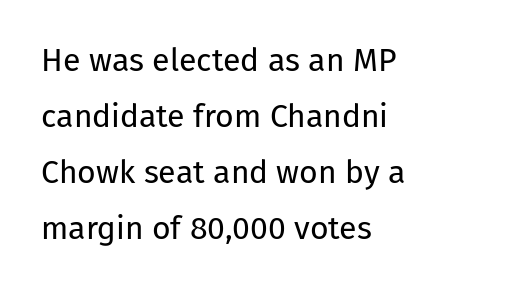
Q: Is the text bold? A: No.
Q: Is the text italic (slanted)? A: No, it is upright.
Q: Is the typeface a serif or a sans-serif typeface? A: Sans-serif.
Q: Is the text underlined? A: No.
Q: How is the paragraph aligned? A: Left-aligned.
Q: Is the spacing between letters normal or unusually wide? A: Normal.
Q: Width (condensed, normal, or wide)? A: Normal.
Q: Stroke contrast? A: Low.
Q: x-height? A: Medium.
Q: Monospaced? A: No.
